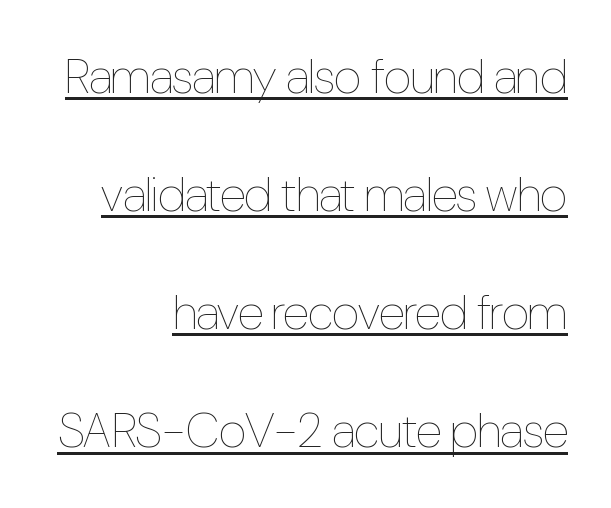
The image shows 49 px thin, condensed type, upright; set right-aligned, loose line spacing (2.41x), normal letter spacing, underlined; low stroke contrast and a medium x-height.
